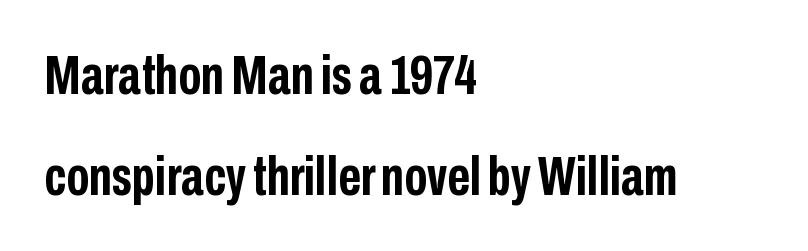
{"serif": "no", "italic": "no", "bold": "yes", "weight": "semibold", "width": "condensed", "stroke_contrast": "low", "x_height": "medium", "monospaced": "no", "underline": "no", "align": "left", "line_spacing_ratio": 1.8, "letter_spacing": "normal", "letter_spacing_em": 0.0, "glyph_px": 56}
